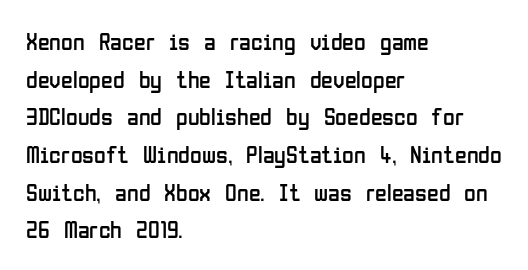
The image shows 24 px text type, upright; set left-aligned, normal line spacing (1.57x), normal letter spacing, not underlined.
